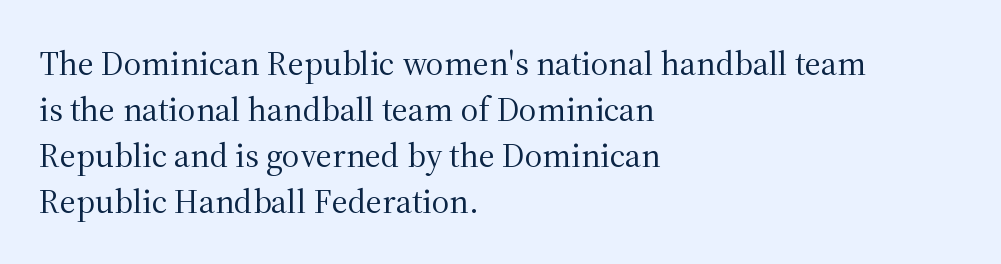
Q: Is the text bold? A: No.
Q: Is the text italic (slanted)? A: No, it is upright.
Q: Is the typeface a serif or a sans-serif typeface? A: Serif.
Q: Is the text underlined? A: No.
Q: How is the paragraph aligned? A: Left-aligned.
Q: Is the spacing between letters normal or unusually wide? A: Normal.
Q: Is the spacing between lines tight, normal or loose? A: Normal.
Q: Width (condensed, normal, or wide)? A: Normal.
Q: Stroke contrast? A: Medium.
Q: x-height? A: Medium.
Q: Monospaced? A: No.
